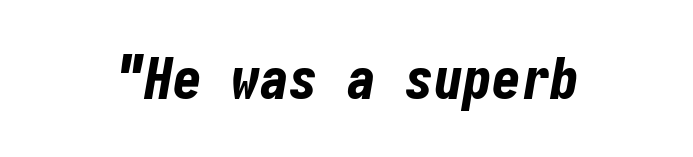
{"italic": "yes", "lean": "right", "slant_degrees": 10, "bold": "yes", "weight": "bold", "width": "condensed", "stroke_contrast": "low", "x_height": "medium", "underline": "no", "letter_spacing": "normal", "letter_spacing_em": 0.0, "glyph_px": 58}
